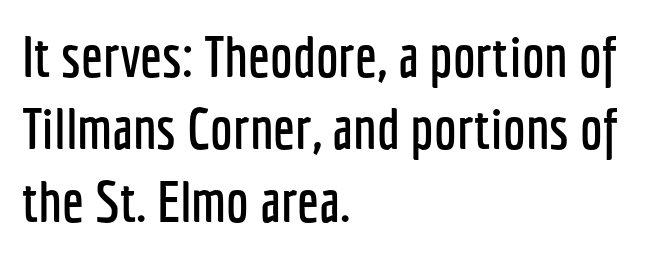
The image shows 57 px condensed sans-serif type, upright; set left-aligned, normal line spacing (1.27x), normal letter spacing, not underlined; low stroke contrast and a medium x-height.
